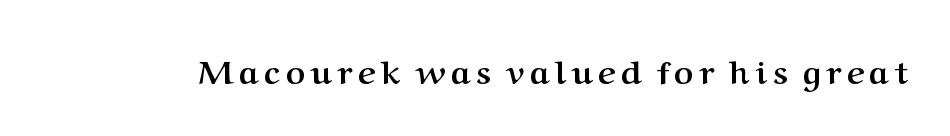
{"serif": "yes", "italic": "no", "bold": "yes", "weight": "semibold", "width": "normal", "stroke_contrast": "medium", "x_height": "medium", "monospaced": "no", "underline": "no", "glyph_px": 33}
